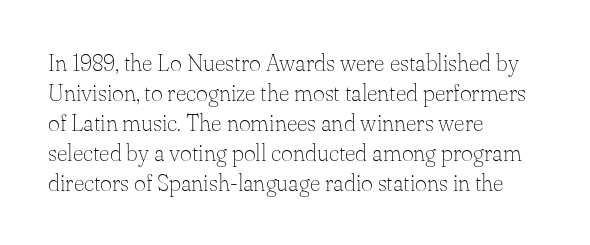
{"italic": "no", "bold": "no", "underline": "no", "align": "left", "line_spacing": "normal", "line_spacing_ratio": 1.3, "letter_spacing": "normal", "letter_spacing_em": 0.0, "glyph_px": 23}
